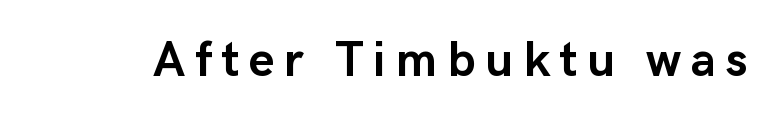
Q: Is the text bold? A: Yes.
Q: Is the text italic (slanted)? A: No, it is upright.
Q: Is the typeface a serif or a sans-serif typeface? A: Sans-serif.
Q: Is the text underlined? A: No.
Q: Is the spacing between letters normal or unusually wide? A: Unusually wide.
Q: Width (condensed, normal, or wide)? A: Normal.
Q: Stroke contrast? A: Low.
Q: x-height? A: Medium.
Q: Monospaced? A: No.
